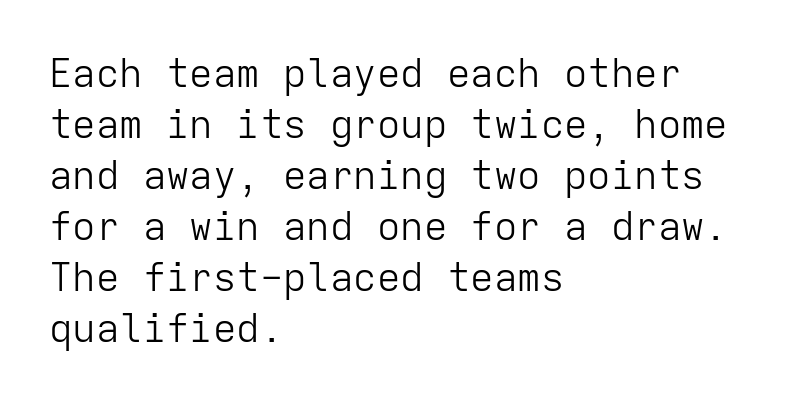
{"serif": "no", "italic": "no", "bold": "no", "weight": "light", "width": "normal", "stroke_contrast": "low", "x_height": "medium", "monospaced": "yes", "underline": "no", "align": "left", "line_spacing": "normal", "line_spacing_ratio": 1.31, "letter_spacing": "normal", "letter_spacing_em": 0.0, "glyph_px": 39}
